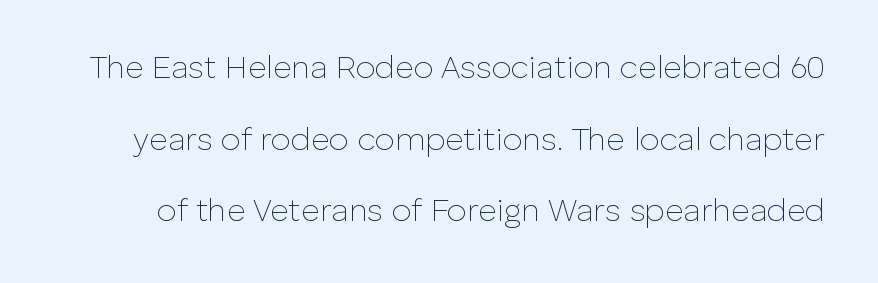
{"serif": "no", "italic": "no", "bold": "no", "weight": "thin", "width": "normal", "stroke_contrast": "low", "x_height": "medium", "monospaced": "no", "underline": "no", "line_spacing": "loose", "line_spacing_ratio": 2.24, "letter_spacing": "normal", "letter_spacing_em": 0.0, "glyph_px": 32}
